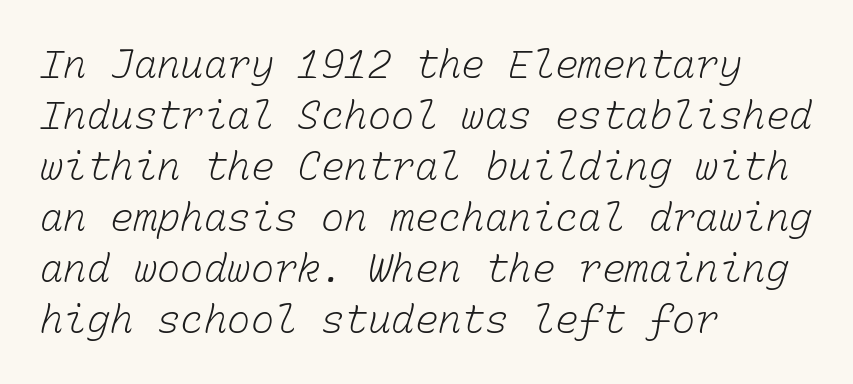
Q: Is the text bold? A: No.
Q: Is the text underlined? A: No.
Q: How is the paragraph aligned? A: Left-aligned.
Q: Is the spacing between letters normal or unusually wide? A: Normal.
Q: Is the spacing between lines tight, normal or loose? A: Normal.
Q: Width (condensed, normal, or wide)? A: Normal.
Q: Stroke contrast? A: Low.
Q: x-height? A: Medium.
Q: Monospaced? A: Yes.
